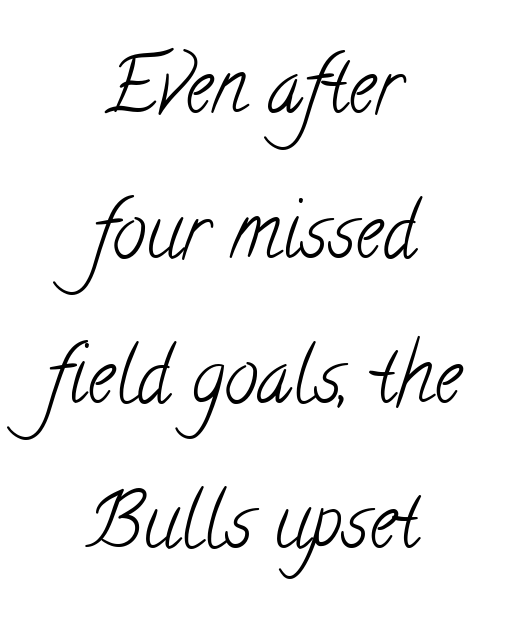
In terms of letterform style, serifs are clearly present. These glyphs show unthickened strokes, regular width or finer. You could not count columns in this text — the font is proportionally spaced. This rendering uses center alignment, leaving both contours irregular but symmetric. The passage shown is not underscored anywhere. The designer dialed line spacing up above the default.
